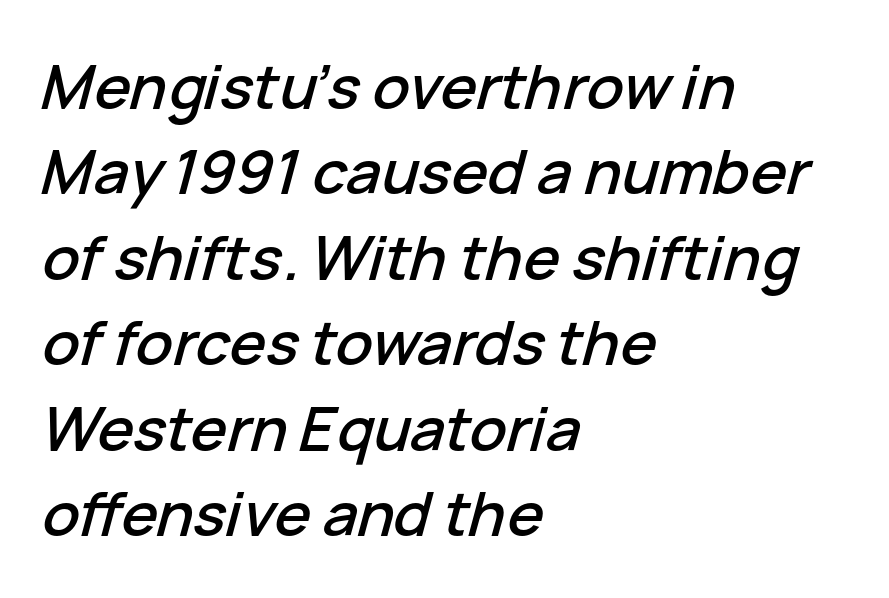
Q: Is the text italic (slanted)? A: Yes, it leans right by about 15 degrees.
Q: Is the text underlined? A: No.
Q: How is the paragraph aligned? A: Left-aligned.
Q: Is the spacing between letters normal or unusually wide? A: Normal.
Q: Is the spacing between lines tight, normal or loose? A: Normal.
Q: Width (condensed, normal, or wide)? A: Normal.
Q: Stroke contrast? A: Low.
Q: x-height? A: Medium.
Q: Monospaced? A: No.
